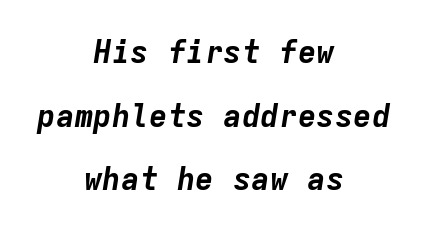
{"italic": "yes", "lean": "right", "slant_degrees": 9, "bold": "yes", "weight": "bold", "width": "normal", "stroke_contrast": "low", "x_height": "medium", "monospaced": "yes", "underline": "no", "align": "center", "line_spacing": "loose", "line_spacing_ratio": 2.05, "letter_spacing": "normal", "letter_spacing_em": 0.0, "glyph_px": 31}
